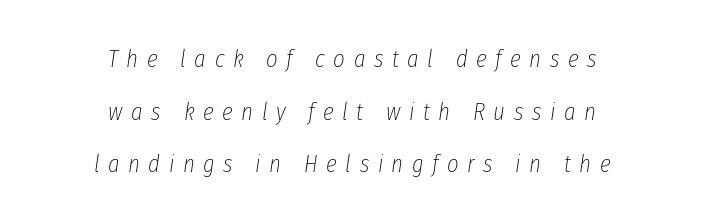
The image shows 25 px text type, italic (leaning right); set centered, loose line spacing (2.11x), unusually wide letter spacing (+0.34 em), not underlined.
